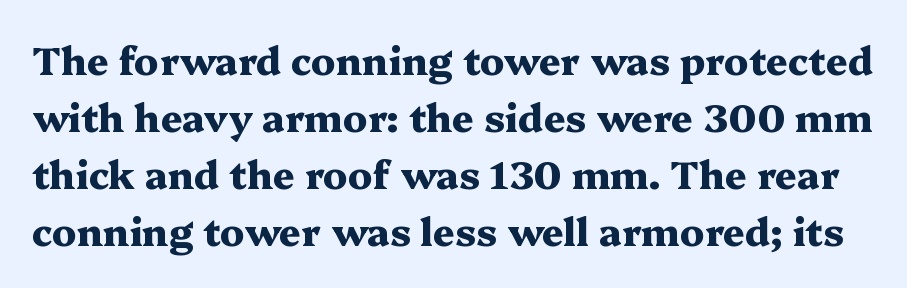
Plain, unruled lines of type. One glance says typical: line gaps are just what's usual. Words appear dense and cohesive because spacing is normal. I'd call this a serif setting — the letters wear small feet.
